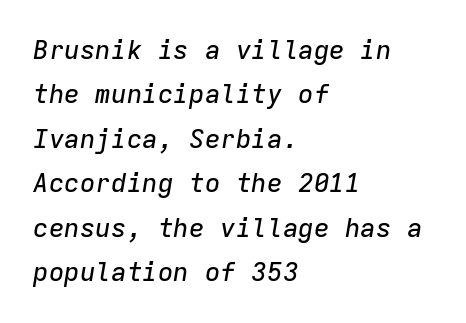
The image shows 26 px text type, italic (leaning right); set left-aligned, line spacing 1.71x, normal letter spacing, not underlined.
